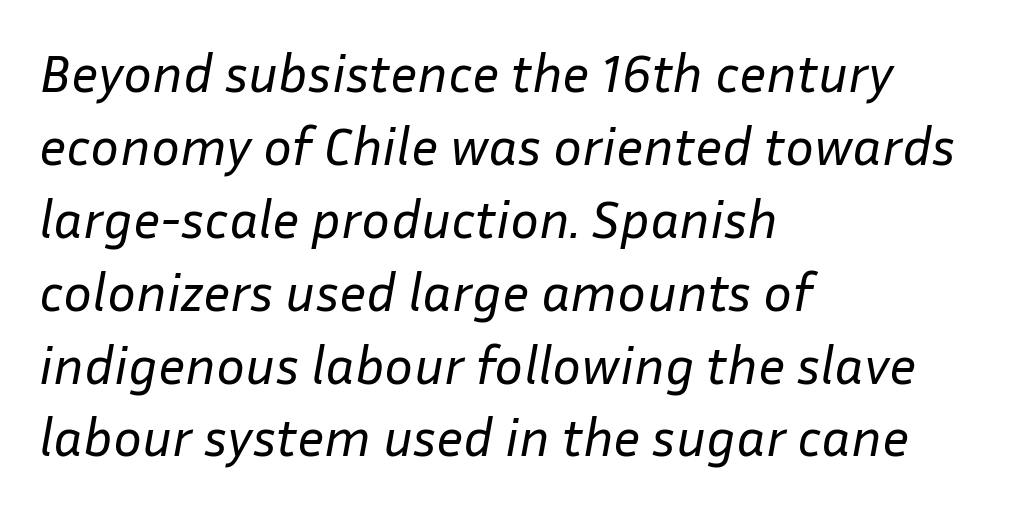
Honestly, there is no underline to notice here at all. This reads as an unemphasized weight, regular at the heaviest. The face used here is proportionally spaced, like ordinary book or web type. Which margin do the lines hug? The left one — the right edge is uneven. The rendering applies a slant to the glyphs.
